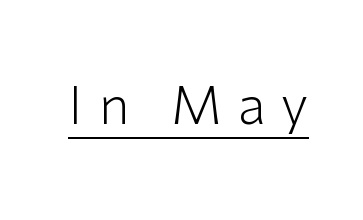
Letters have the restrained weight of plain body copy at most. The passage shown is underscored from start to finish. Notice how the stems are strictly vertical — no italics here. Do the characters align in a grid? No, the font is proportional. Caption: expanded tracking, letters set apart. This sample uses a sans-serif face.
